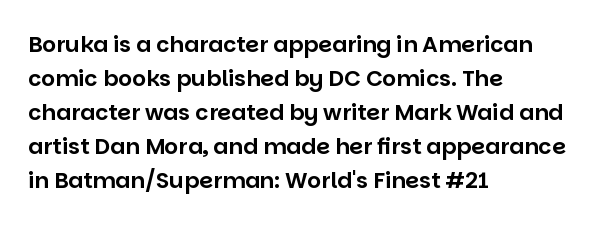
The image shows 22 px text type, upright; set left-aligned, normal line spacing (1.55x), normal letter spacing, not underlined.
